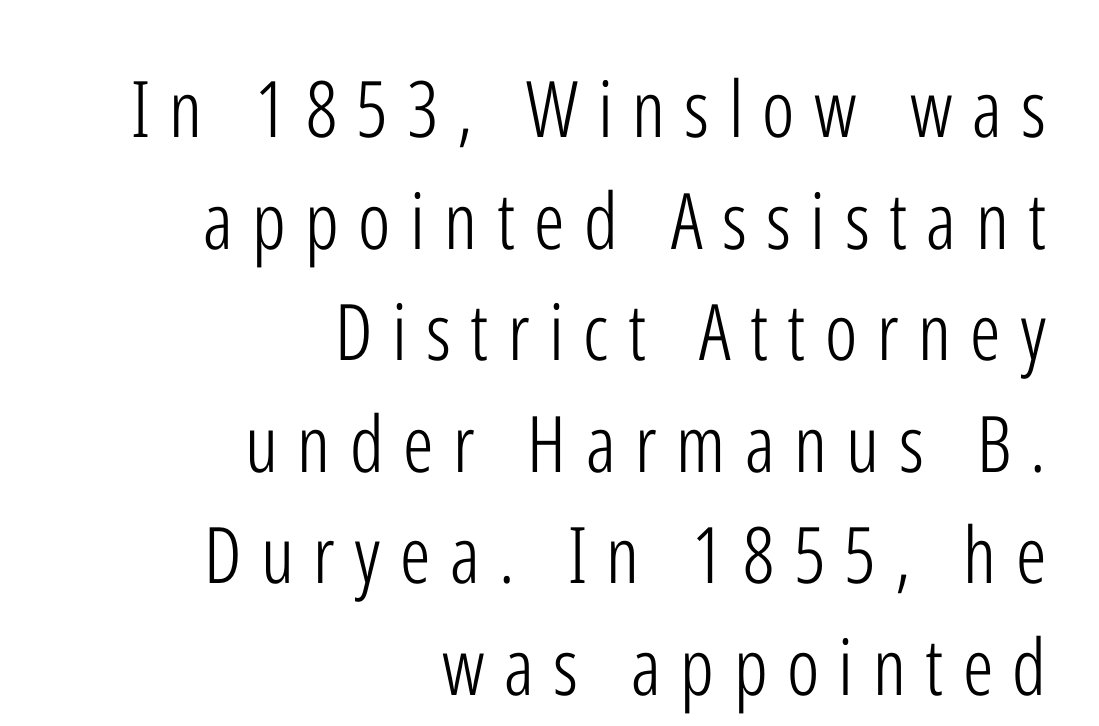
Q: Is the text bold? A: No.
Q: Is the text italic (slanted)? A: No, it is upright.
Q: Is the typeface a serif or a sans-serif typeface? A: Sans-serif.
Q: Is the text underlined? A: No.
Q: How is the paragraph aligned? A: Right-aligned.
Q: Is the spacing between letters normal or unusually wide? A: Unusually wide.
Q: Is the spacing between lines tight, normal or loose? A: Normal.
Q: Width (condensed, normal, or wide)? A: Condensed.
Q: Stroke contrast? A: Low.
Q: x-height? A: Medium.
Q: Monospaced? A: No.
